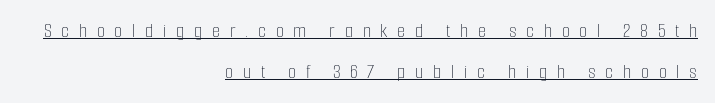
Q: Is the text bold? A: No.
Q: Is the text italic (slanted)? A: No, it is upright.
Q: Is the text underlined? A: Yes.
Q: How is the paragraph aligned? A: Right-aligned.
Q: Is the spacing between letters normal or unusually wide? A: Unusually wide.
Q: Is the spacing between lines tight, normal or loose? A: Loose.
